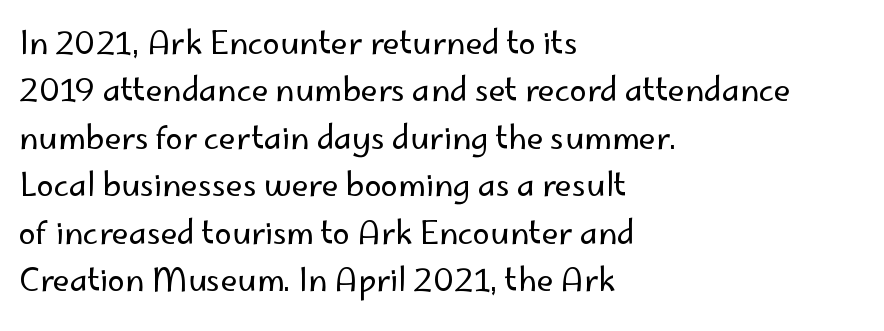
Line starts are locked; line ends wander. The letterforms sit shoulder to shoulder at normal distance. Descenders hang freely into open space. You could not count columns in this text — the font is proportionally spaced.
